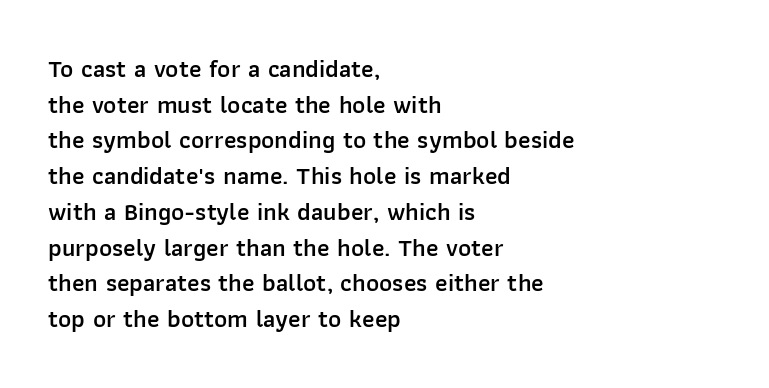
{"italic": "no", "bold": "semi", "underline": "no", "align": "left", "line_spacing": "normal", "line_spacing_ratio": 1.43, "letter_spacing": "normal", "letter_spacing_em": 0.0, "glyph_px": 25}
